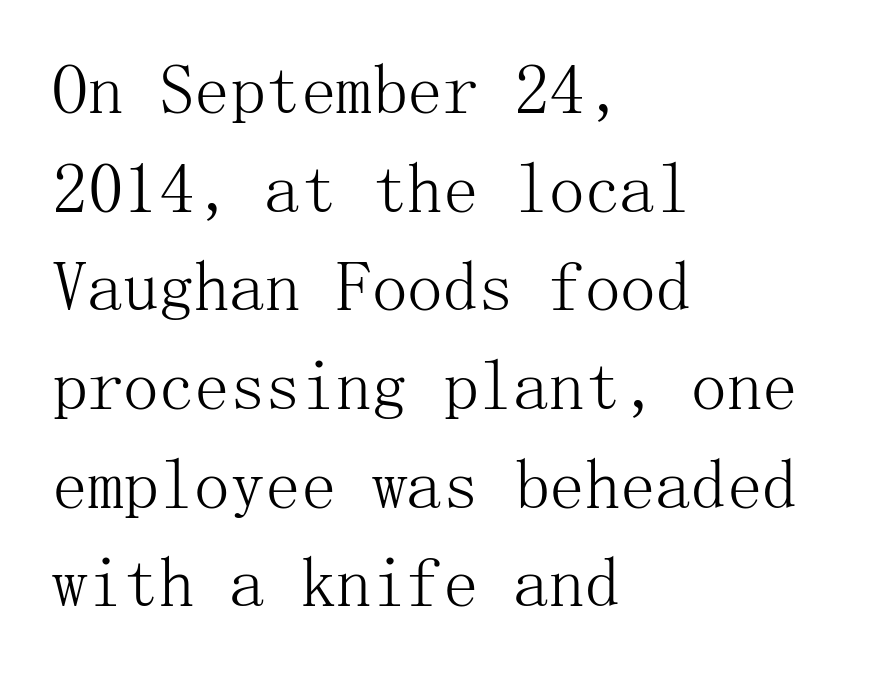
This sample keeps an unexceptional amount of space between lines. No chunkiness to these letters — they're not bold. Compared with a centered layout, this one pins lines to the left instead. The letters stand straight up with perfectly vertical stems.
